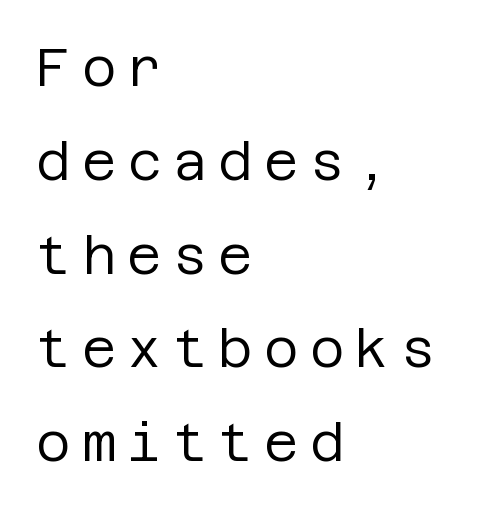
{"serif": "no", "italic": "no", "bold": "no", "weight": "regular", "width": "normal", "stroke_contrast": "low", "x_height": "large", "underline": "no", "align": "left", "line_spacing_ratio": 1.77, "letter_spacing": "wide", "letter_spacing_em": 0.21, "glyph_px": 53}
